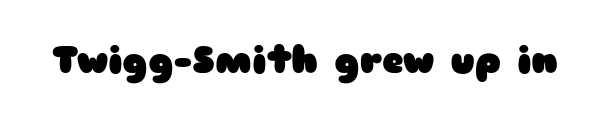
Students, note that the glyphs here touch the page at normal intervals. The designer went with a sans here, leaving each stem footless. These lines carry a lot of weight — the face is fully bold. Underline: absent. Note the varied advance widths — an 'i' is clearly narrower than an 'm'. The specimen reads as upright at a glance.
